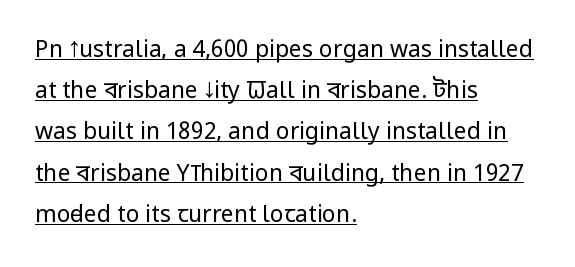
The typesetter chose a ragged-right arrangement here. Stroke mass is kept to a normal reading level or below. Do the letters lean? They stand straight. Between one letter and the next there's only the usual sliver of space.
